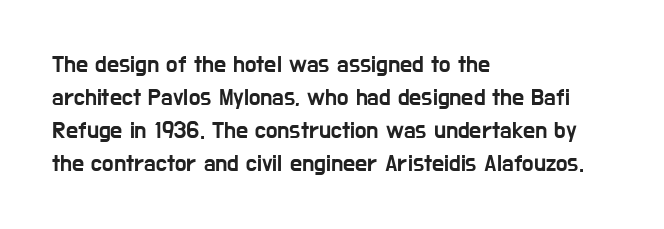
The image shows 24 px text type, upright; set left-aligned, normal line spacing (1.38x), normal letter spacing, not underlined.
